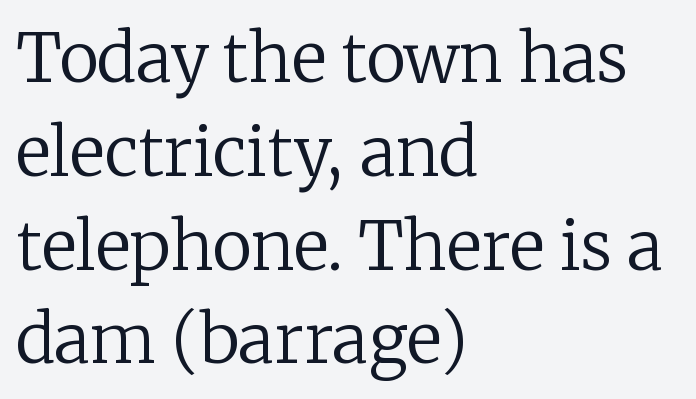
{"serif": "yes", "italic": "no", "bold": "no", "weight": "regular", "width": "normal", "stroke_contrast": "low", "x_height": "medium", "monospaced": "no", "underline": "no", "align": "left", "line_spacing": "normal", "line_spacing_ratio": 1.4, "letter_spacing": "normal", "letter_spacing_em": 0.0, "glyph_px": 67}
